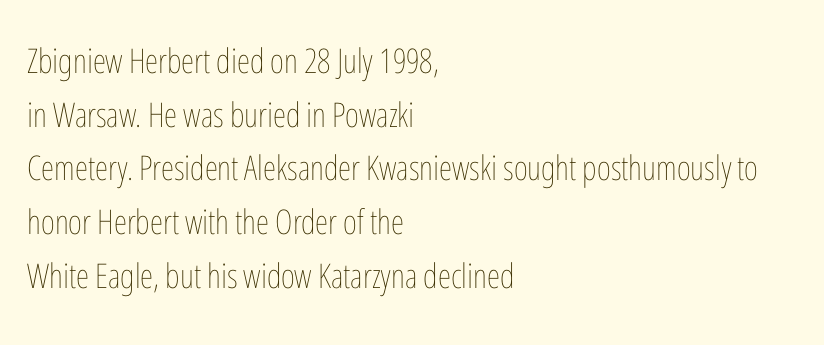
The image shows 34 px thin, condensed type, upright; set left-aligned, normal line spacing (1.58x), normal letter spacing, not underlined; low stroke contrast and a medium x-height.
